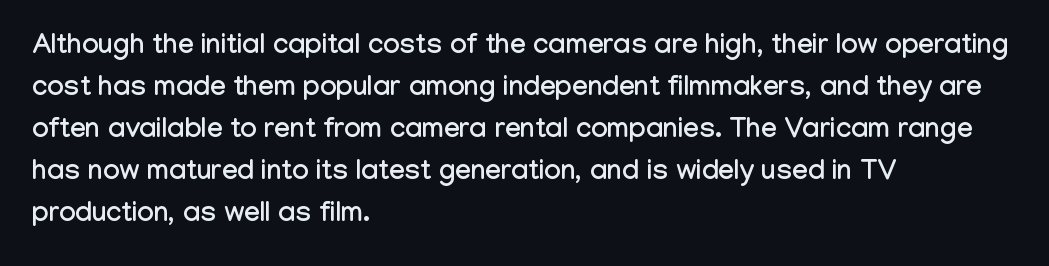
The image shows 28 px condensed sans-serif type, upright; set left-aligned, normal line spacing (1.5x), normal letter spacing, not underlined; low stroke contrast and a medium x-height.
